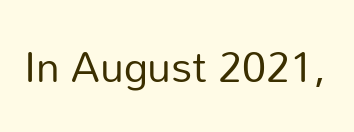
{"serif": "no", "italic": "no", "bold": "no", "weight": "regular", "width": "normal", "stroke_contrast": "low", "x_height": "medium", "monospaced": "no", "underline": "no", "letter_spacing": "normal", "letter_spacing_em": 0.0, "glyph_px": 42}
